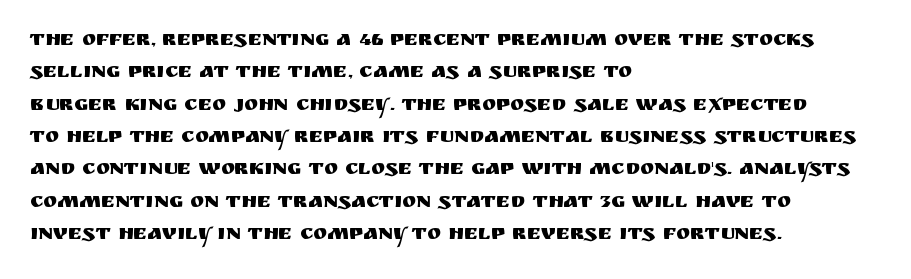
Q: Is the text italic (slanted)? A: No, it is upright.
Q: Is the text underlined? A: No.
Q: How is the paragraph aligned? A: Left-aligned.
Q: Is the spacing between letters normal or unusually wide? A: Normal.
Q: Is the spacing between lines tight, normal or loose? A: Normal.
